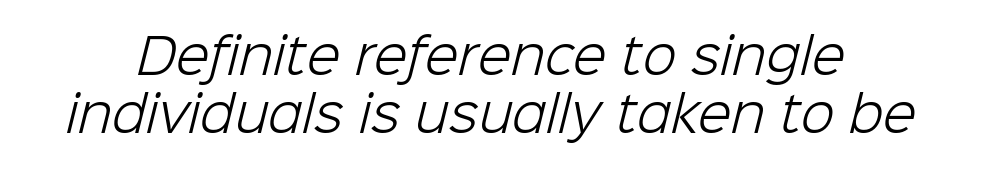
The image shows 49 px light sans-serif type; set line spacing 1.19x, normal letter spacing, not underlined; low stroke contrast and a medium x-height.
